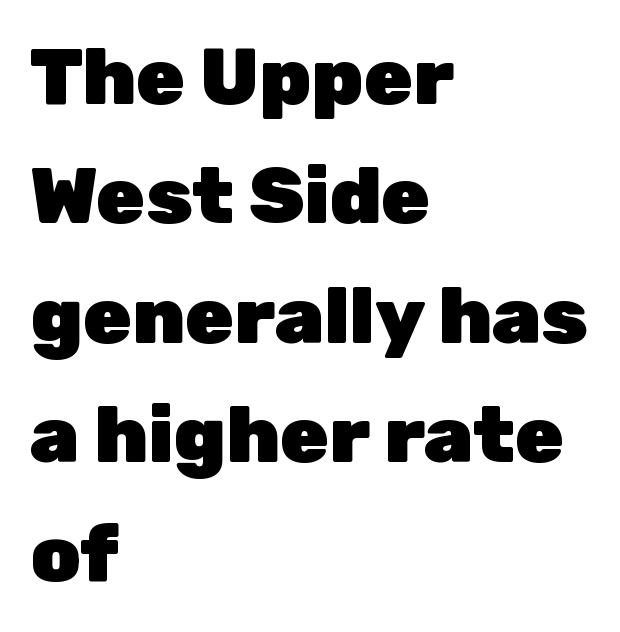
Q: Is the text bold? A: Yes.
Q: Is the text italic (slanted)? A: No, it is upright.
Q: Is the typeface a serif or a sans-serif typeface? A: Sans-serif.
Q: Is the text underlined? A: No.
Q: How is the paragraph aligned? A: Left-aligned.
Q: Is the spacing between letters normal or unusually wide? A: Normal.
Q: Is the spacing between lines tight, normal or loose? A: Normal.
Q: Width (condensed, normal, or wide)? A: Normal.
Q: Stroke contrast? A: Low.
Q: x-height? A: Medium.
Q: Monospaced? A: No.
